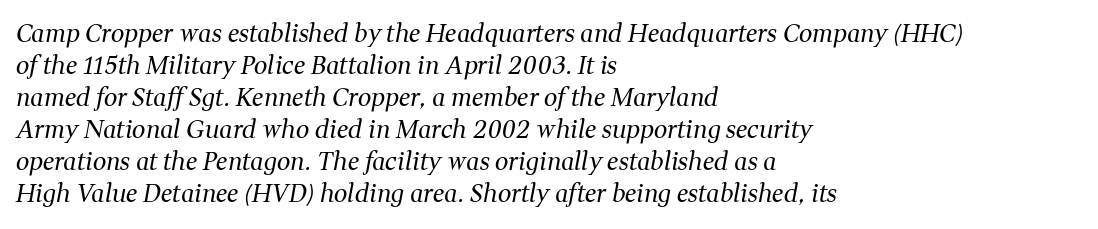
Q: Is the text bold? A: No.
Q: Is the text italic (slanted)? A: Yes, it leans right by about 11 degrees.
Q: Is the text underlined? A: No.
Q: How is the paragraph aligned? A: Left-aligned.
Q: Is the spacing between letters normal or unusually wide? A: Normal.
Q: Is the spacing between lines tight, normal or loose? A: Normal.
